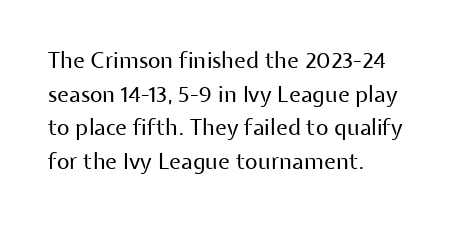
Q: Is the text bold? A: No.
Q: Is the text italic (slanted)? A: No, it is upright.
Q: Is the text underlined? A: No.
Q: How is the paragraph aligned? A: Left-aligned.
Q: Is the spacing between letters normal or unusually wide? A: Normal.
Q: Is the spacing between lines tight, normal or loose? A: Normal.
